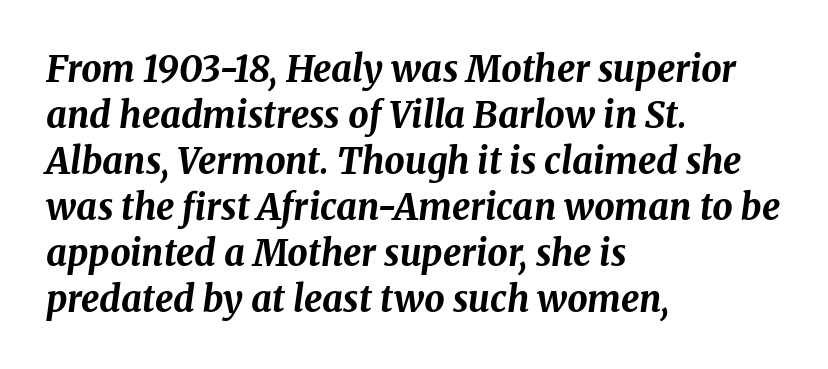
{"italic": "yes", "lean": "right", "slant_degrees": 8, "bold": "yes", "weight": "bold", "width": "normal", "stroke_contrast": "medium", "x_height": "medium", "monospaced": "no", "underline": "no", "align": "left", "line_spacing": "normal", "line_spacing_ratio": 1.28, "letter_spacing": "normal", "letter_spacing_em": 0.0, "glyph_px": 36}
